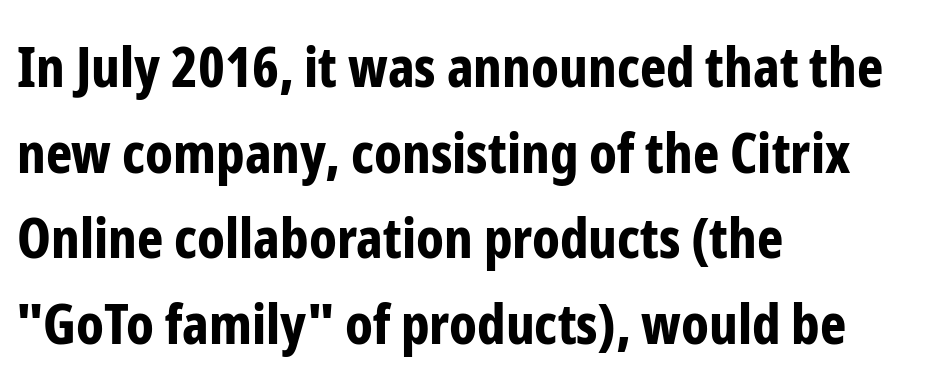
The image shows 56 px bold, condensed sans-serif type, upright; set left-aligned, normal line spacing (1.53x), normal letter spacing, not underlined; low stroke contrast and a medium x-height.
